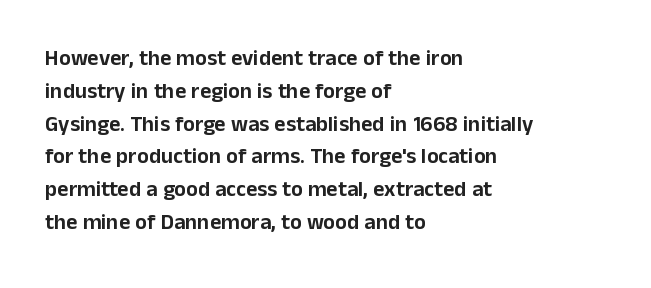
The image shows 22 px text type, upright; set left-aligned, normal line spacing (1.49x), normal letter spacing, not underlined.
